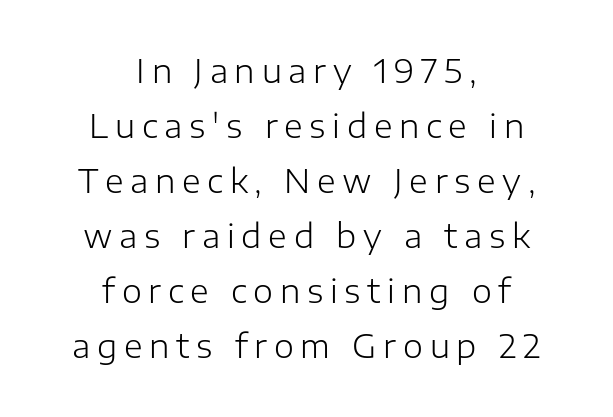
The image shows 32 px light sans-serif type, upright; set centered, line spacing 1.72x, unusually wide letter spacing (+0.21 em), not underlined; low stroke contrast and a medium x-height.
